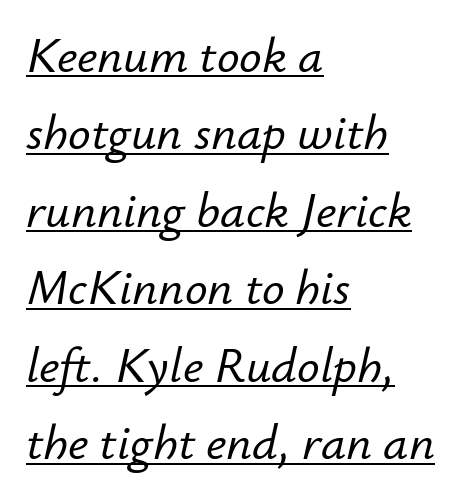
The image shows 50 px text type, italic (leaning right); set left-aligned, normal line spacing (1.55x), normal letter spacing, underlined; low stroke contrast and a small x-height.
